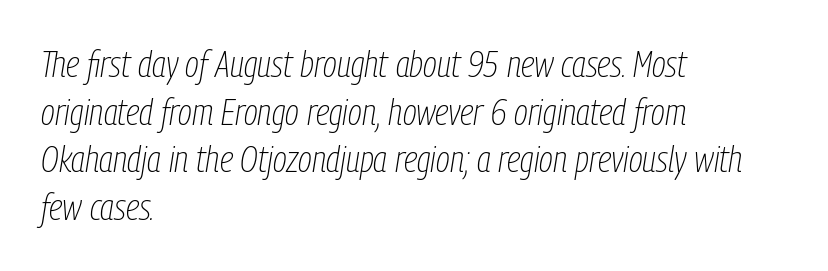
The letters advance in unequal steps, a hallmark of proportional type. Check under the words: just untouched page. On a weight scale, this lands at 450 or below. These lines keep a tight, regular rhythm from letter to letter. A classic flush-left, rag-right setting is used for this passage. Posture: slanted.
